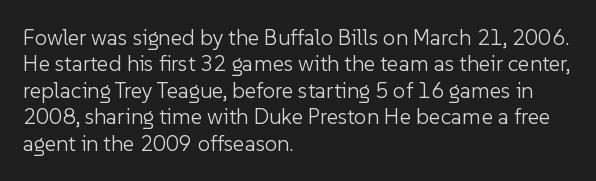
{"italic": "no", "bold": "no", "underline": "no", "align": "left", "line_spacing_ratio": 1.2, "letter_spacing": "normal", "letter_spacing_em": 0.0, "glyph_px": 22}
